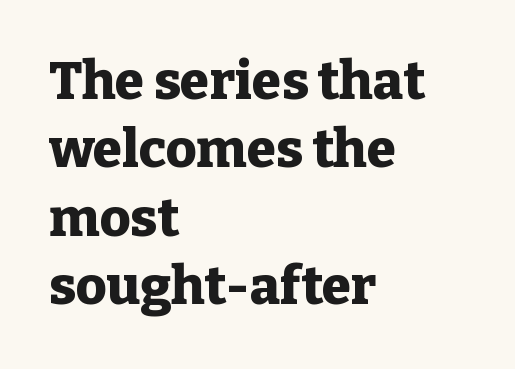
Q: Is the text bold? A: Yes.
Q: Is the text italic (slanted)? A: No, it is upright.
Q: Is the typeface a serif or a sans-serif typeface? A: Serif.
Q: Is the text underlined? A: No.
Q: How is the paragraph aligned? A: Left-aligned.
Q: Is the spacing between letters normal or unusually wide? A: Normal.
Q: Is the spacing between lines tight, normal or loose? A: Normal.
Q: Width (condensed, normal, or wide)? A: Normal.
Q: Stroke contrast? A: Low.
Q: x-height? A: Medium.
Q: Monospaced? A: No.
